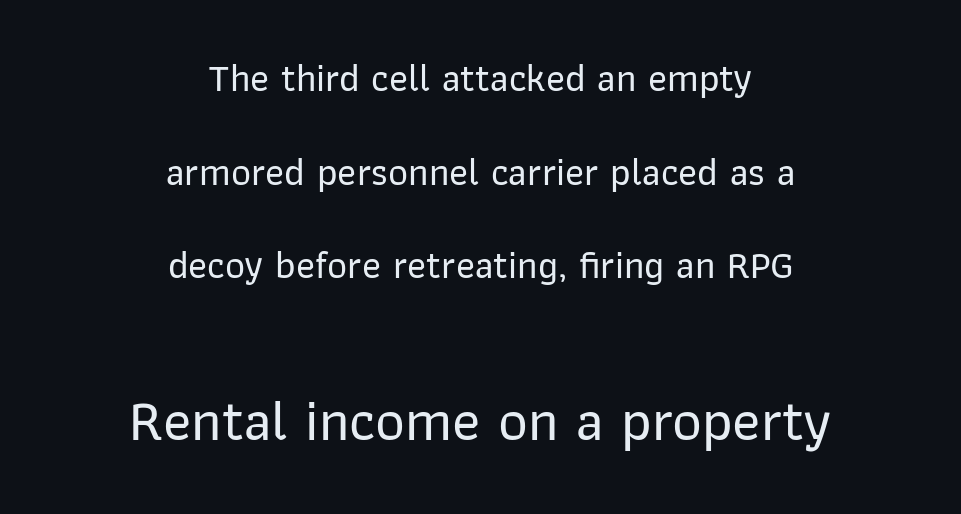
The image shows 58 px sans-serif type, upright; set centered, loose line spacing (2.4x), normal letter spacing, not underlined; the second (bottom) block is 1.49x larger; low stroke contrast and a medium x-height.
